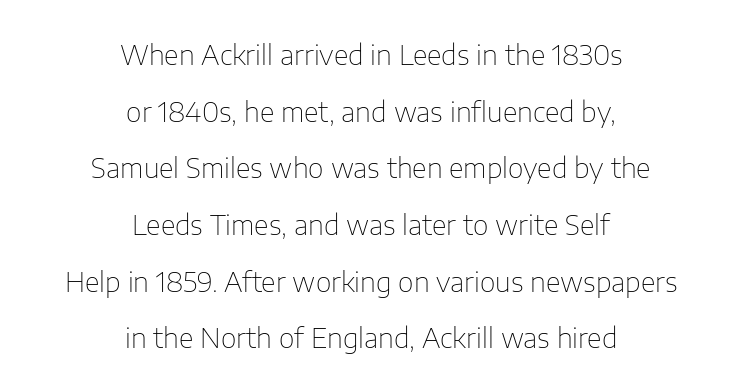
Q: Is the text bold? A: No.
Q: Is the text italic (slanted)? A: No, it is upright.
Q: Is the text underlined? A: No.
Q: How is the paragraph aligned? A: Centered.
Q: Is the spacing between letters normal or unusually wide? A: Normal.
Q: Is the spacing between lines tight, normal or loose? A: Loose.
